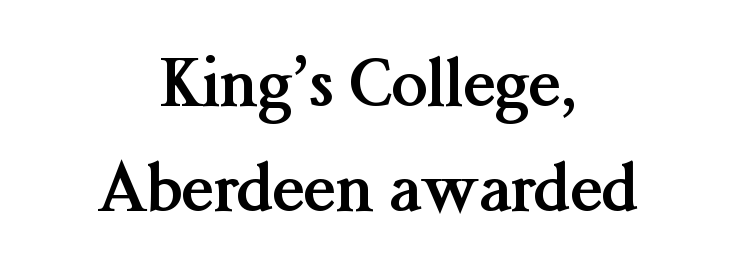
Q: Is the text bold? A: Yes.
Q: Is the text italic (slanted)? A: No, it is upright.
Q: Is the typeface a serif or a sans-serif typeface? A: Serif.
Q: Is the text underlined? A: No.
Q: How is the paragraph aligned? A: Centered.
Q: Is the spacing between letters normal or unusually wide? A: Normal.
Q: Is the spacing between lines tight, normal or loose? A: Normal.
Q: Width (condensed, normal, or wide)? A: Normal.
Q: Stroke contrast? A: Medium.
Q: x-height? A: Medium.
Q: Monospaced? A: No.
